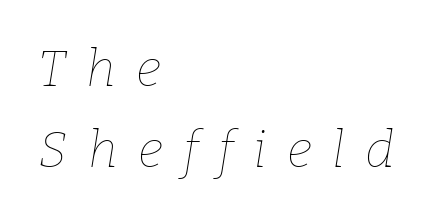
{"italic": "yes", "lean": "right", "slant_degrees": 9, "bold": "no", "weight": "thin", "width": "normal", "stroke_contrast": "low", "x_height": "medium", "monospaced": "no", "underline": "no", "align": "left", "line_spacing": "normal", "line_spacing_ratio": 1.58, "letter_spacing": "wide", "letter_spacing_em": 0.4, "glyph_px": 51}
